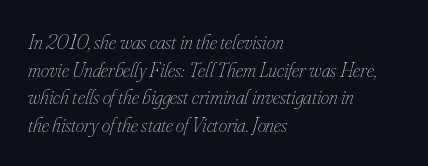
{"italic": "yes", "lean": "right", "slant_degrees": 16, "bold": "no", "underline": "no", "align": "left", "line_spacing": "normal", "line_spacing_ratio": 1.31, "letter_spacing": "normal", "letter_spacing_em": 0.0, "glyph_px": 21}
